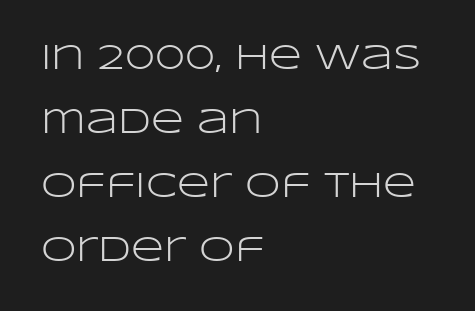
Q: Is the text bold? A: No.
Q: Is the text italic (slanted)? A: No, it is upright.
Q: Is the typeface a serif or a sans-serif typeface? A: Sans-serif.
Q: Is the text underlined? A: No.
Q: How is the paragraph aligned? A: Left-aligned.
Q: Is the spacing between letters normal or unusually wide? A: Normal.
Q: Width (condensed, normal, or wide)? A: Wide.
Q: Stroke contrast? A: Low.
Q: x-height? A: Large.
Q: Monospaced? A: No.
